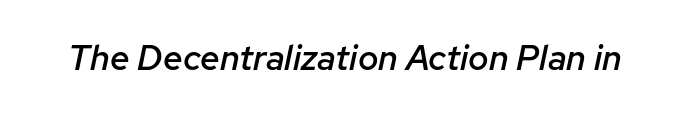
Tracking here is standard; glyphs follow each other at the usual distance. Summary of weight: moderately heavy, a semibold. Check under the words: just untouched page. Would a proofreader flag this as italicized? Yes. The passage shown is typed in a proportional face where columns would drift.
